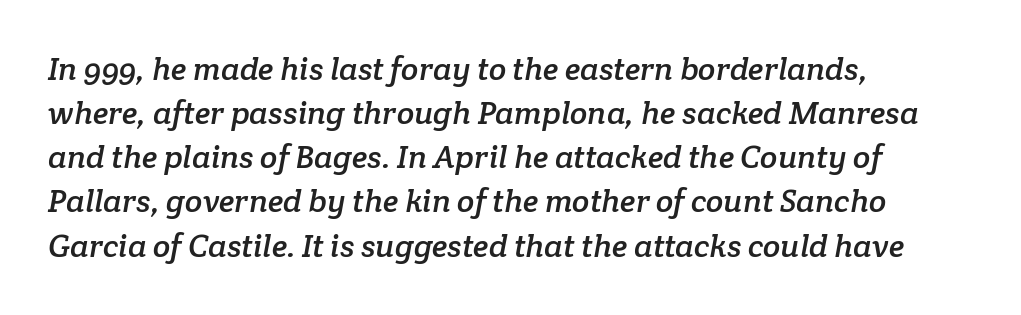
The image shows 32 px serif type; set left-aligned, normal line spacing (1.38x), normal letter spacing, not underlined; low stroke contrast and a medium x-height.
